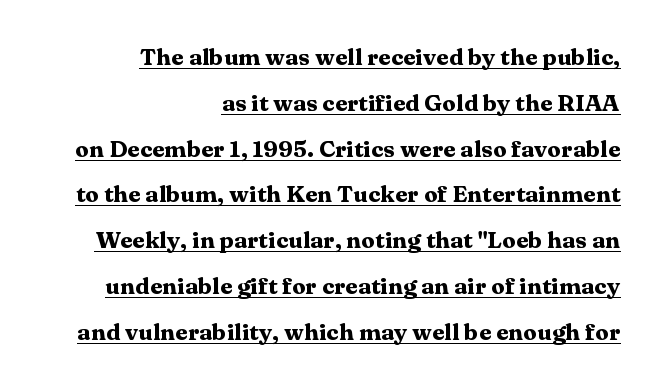
The image shows 23 px bold type, upright; set right-aligned, loose line spacing (1.99x), normal letter spacing, underlined.
